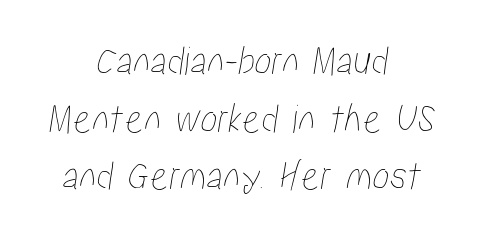
{"width": "condensed", "stroke_contrast": "low", "x_height": "medium", "monospaced": "no", "underline": "no", "align": "center", "line_spacing": "normal", "line_spacing_ratio": 1.34, "letter_spacing": "normal", "letter_spacing_em": 0.0, "glyph_px": 43}
